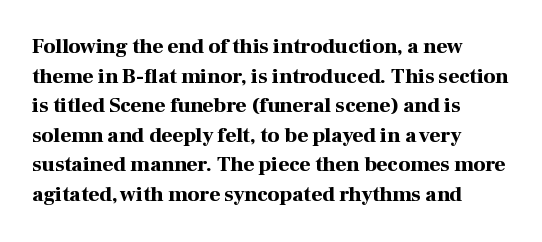
Q: Is the text bold? A: Yes.
Q: Is the text italic (slanted)? A: No, it is upright.
Q: Is the text underlined? A: No.
Q: How is the paragraph aligned? A: Left-aligned.
Q: Is the spacing between letters normal or unusually wide? A: Normal.
Q: Is the spacing between lines tight, normal or loose? A: Normal.
